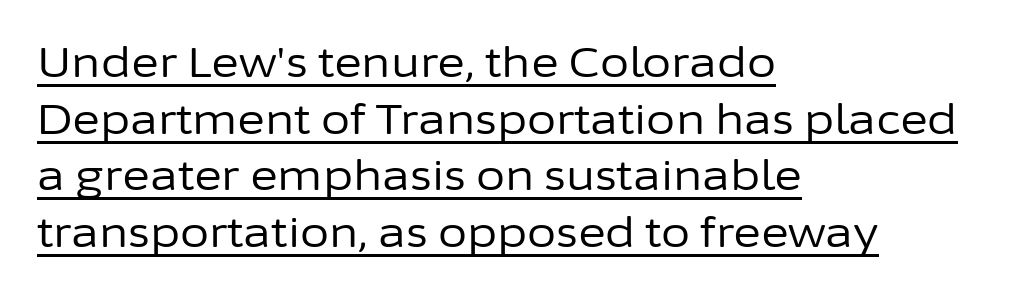
The image shows 42 px regular-weight sans-serif type, upright; set left-aligned, normal line spacing (1.35x), normal letter spacing, underlined; low stroke contrast and a medium x-height.
